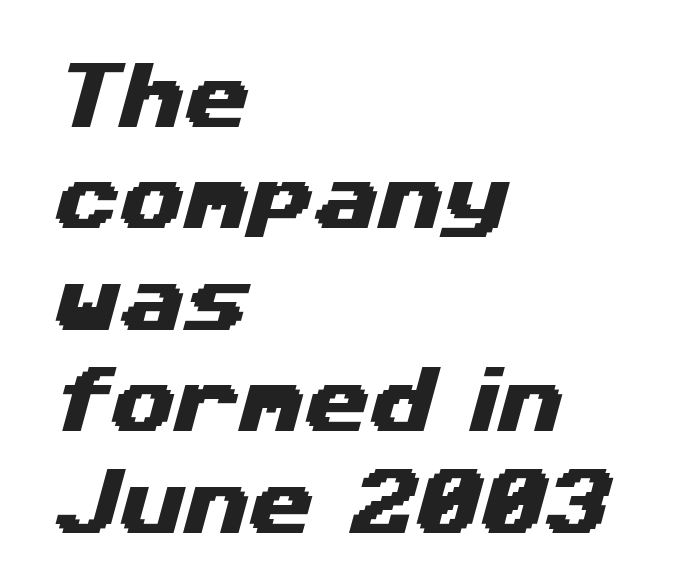
The passage shown is typed in a proportional face where columns would drift. The lines sit at an ordinary, default distance from one another. The font family rendered here belongs to the sans-serif group. A bare baseline throughout the passage. Each word holds together tightly as a unit, with standard inter-letter gaps. Layout note: lines flush left.
